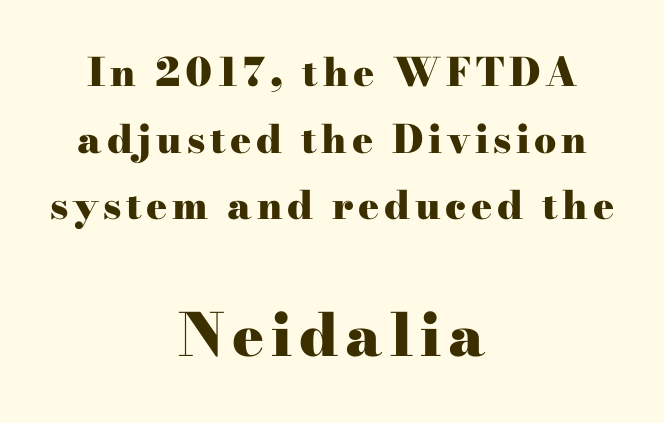
The image shows 59 px heavy, wide serif type, upright; set centered, line spacing 1.71x, not underlined; the second (bottom) block is 1.51x larger; high stroke contrast and a small x-height.
